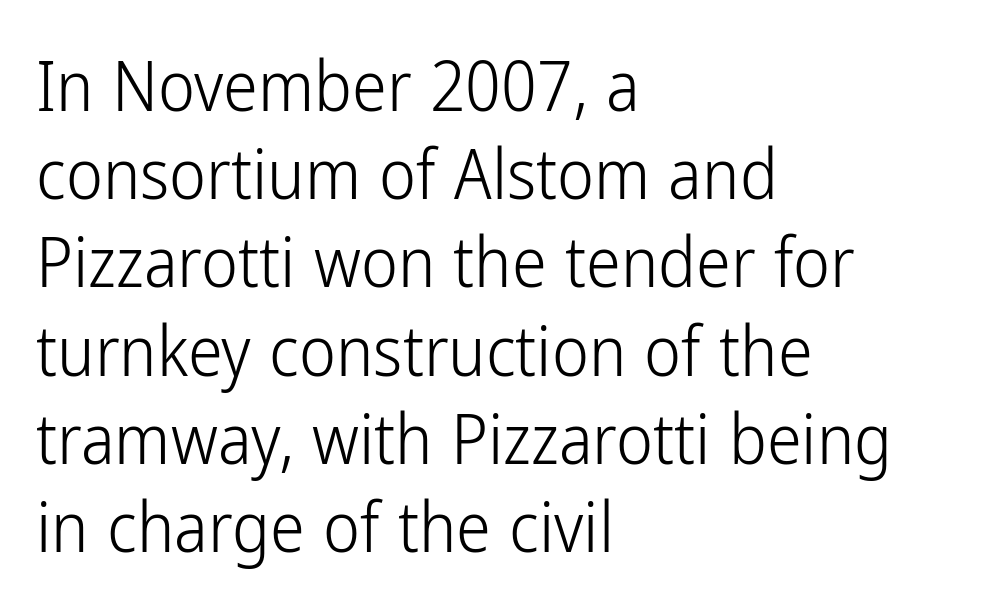
Bold? No — there's no thickening of the strokes. Horizontal bands of white between lines are of average thickness. The lines in this sample share a left origin and differ only in where they stop. The passage shown is typed in a proportional face where columns would drift. Note: no serifs on the glyphs. Letter spacing: default.
